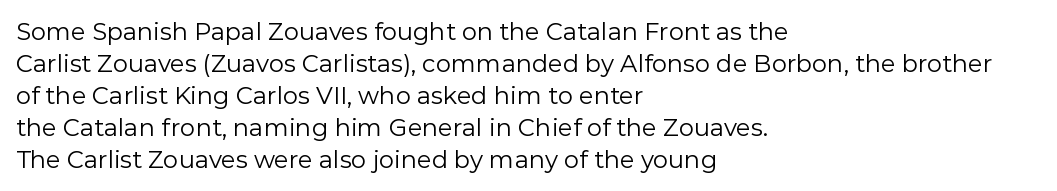
Q: Is the text bold? A: No.
Q: Is the text italic (slanted)? A: No, it is upright.
Q: Is the text underlined? A: No.
Q: How is the paragraph aligned? A: Left-aligned.
Q: Is the spacing between letters normal or unusually wide? A: Normal.
Q: Is the spacing between lines tight, normal or loose? A: Normal.
